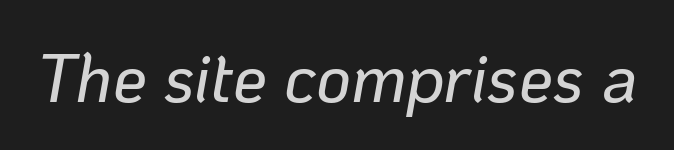
Descenders are the only things crossing below the line. The rendering uses natural spacing where letterforms have individual widths. Looking at the ascenders, they clearly lean. Between one letter and the next there's only the usual sliver of space.
